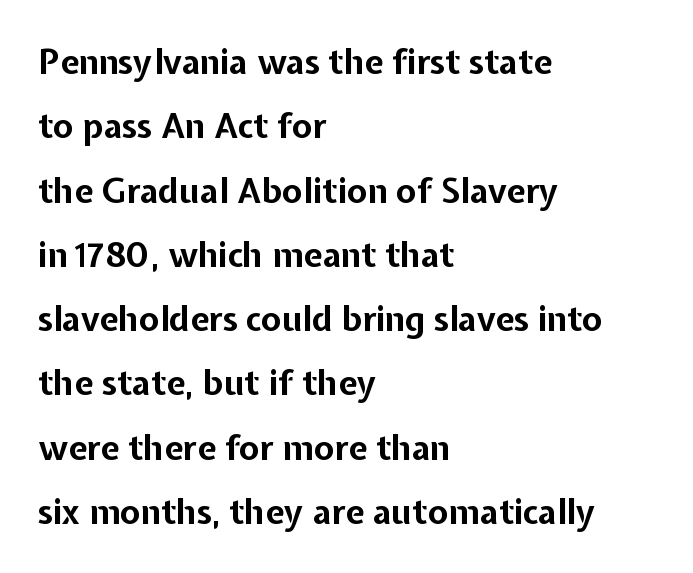
The image shows 34 px bold sans-serif type, upright; set left-aligned, line spacing 1.89x, normal letter spacing, not underlined; low stroke contrast and a medium x-height.
